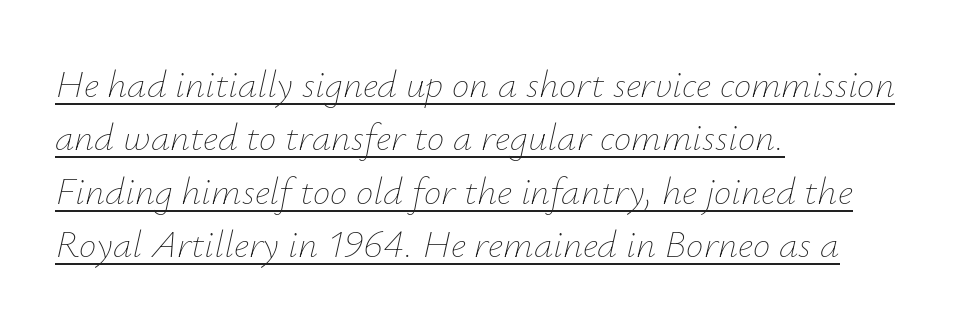
{"italic": "yes", "lean": "right", "slant_degrees": 12, "bold": "no", "weight": "thin", "width": "normal", "stroke_contrast": "low", "x_height": "small", "monospaced": "no", "underline": "yes", "align": "left", "line_spacing": "normal", "line_spacing_ratio": 1.37, "letter_spacing": "normal", "letter_spacing_em": 0.0, "glyph_px": 39}
